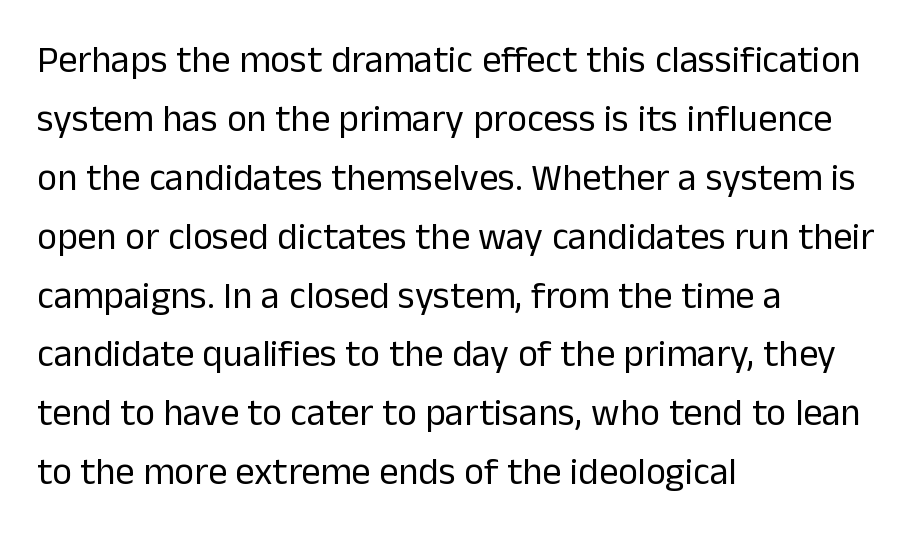
The weight would be labelled regular, book, light, or lighter still. These lines sit exactly where default settings would place them. Characters remain perfectly vertical along every line. The type is set solid horizontally, with unmodified tracking. The typesetter chose a ragged-right arrangement here. Is this a sans? Yes — the strokes have no serifs.
